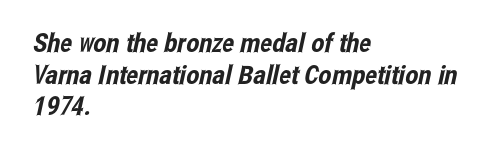
The image shows 26 px text type; set left-aligned, line spacing 1.22x, normal letter spacing, not underlined.
